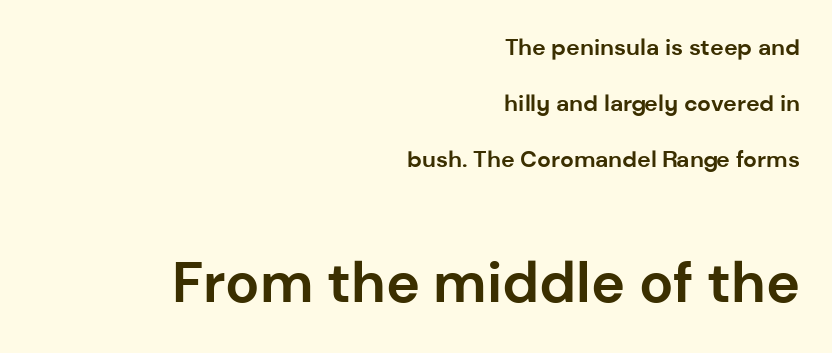
The image shows 57 px bold sans-serif type, upright; set right-aligned, loose line spacing (2.43x), normal letter spacing, not underlined; the second (bottom) block is 2.48x larger; low stroke contrast and a medium x-height.
